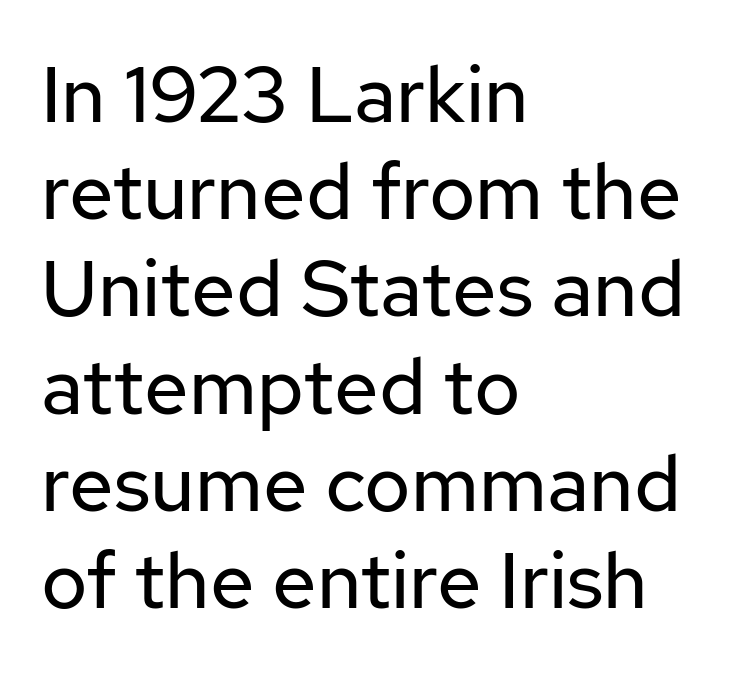
{"serif": "no", "italic": "no", "bold": "no", "weight": "regular", "width": "normal", "stroke_contrast": "low", "x_height": "medium", "monospaced": "no", "underline": "no", "align": "left", "line_spacing_ratio": 1.23, "letter_spacing": "normal", "letter_spacing_em": 0.0, "glyph_px": 79}
